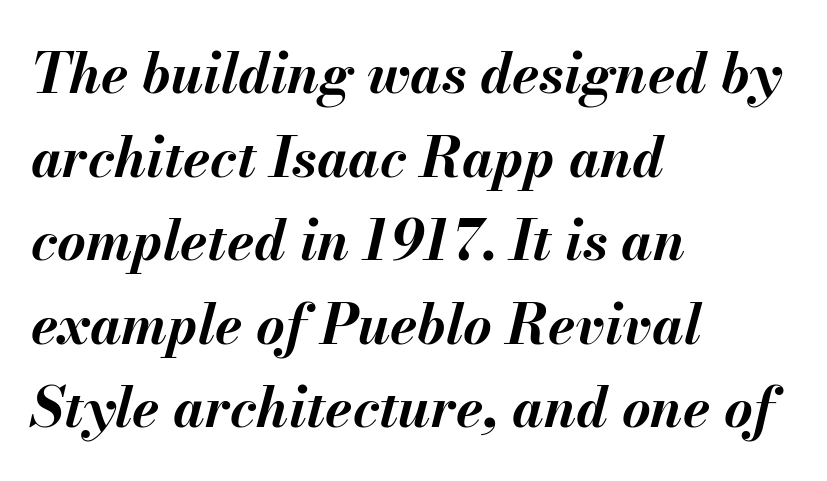
Descenders are the only things crossing below the line. The letters are bold, with thick, heavy strokes. The face used here is proportionally spaced, like ordinary book or web type. The letterforms sit shoulder to shoulder at normal distance. The specimen reads as italic at a glance.
